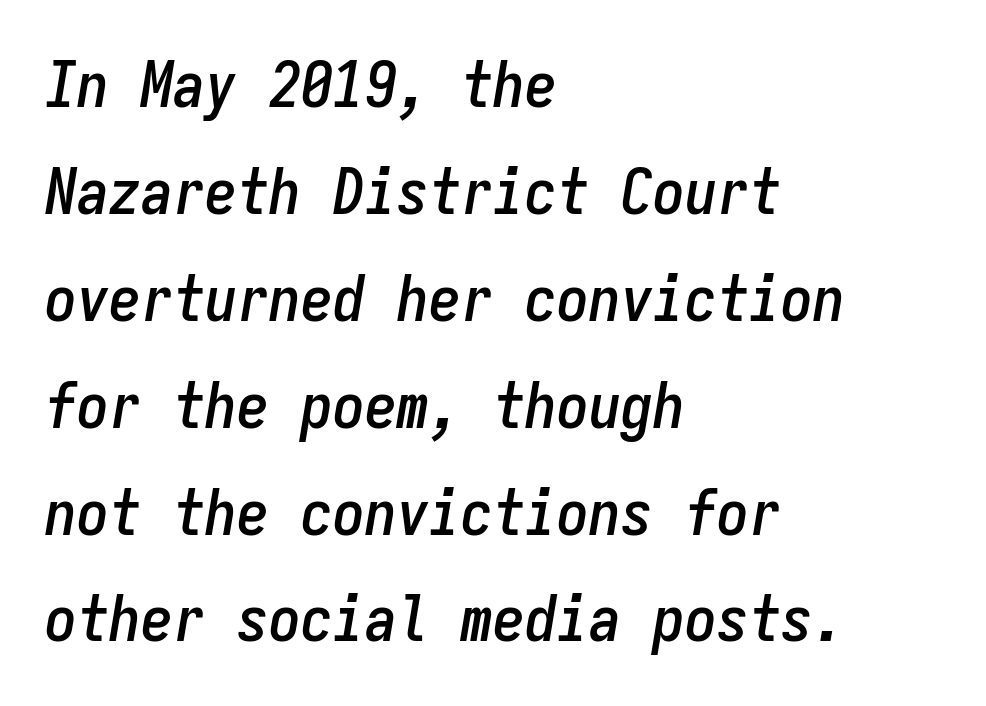
{"italic": "yes", "lean": "right", "slant_degrees": 9, "width": "condensed", "stroke_contrast": "low", "x_height": "medium", "monospaced": "yes", "underline": "no", "align": "left", "line_spacing": "normal", "line_spacing_ratio": 1.67, "letter_spacing": "normal", "letter_spacing_em": 0.0, "glyph_px": 64}
